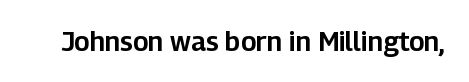
The image shows 27 px text type, upright; set normal letter spacing, not underlined.
